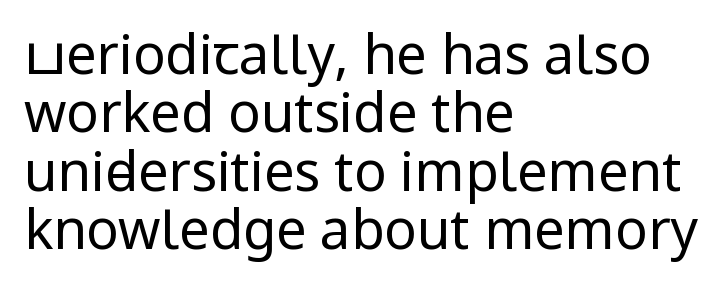
The image shows 54 px regular-weight, condensed sans-serif type, upright; set left-aligned, tight line spacing (1.08x), normal letter spacing, not underlined; low stroke contrast.
